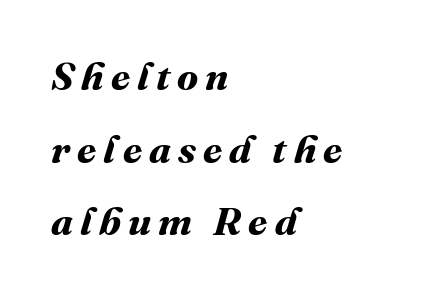
{"bold": "yes", "weight": "bold", "width": "normal", "stroke_contrast": "medium", "x_height": "medium", "monospaced": "no", "underline": "no", "align": "left", "line_spacing_ratio": 1.86, "glyph_px": 39}
